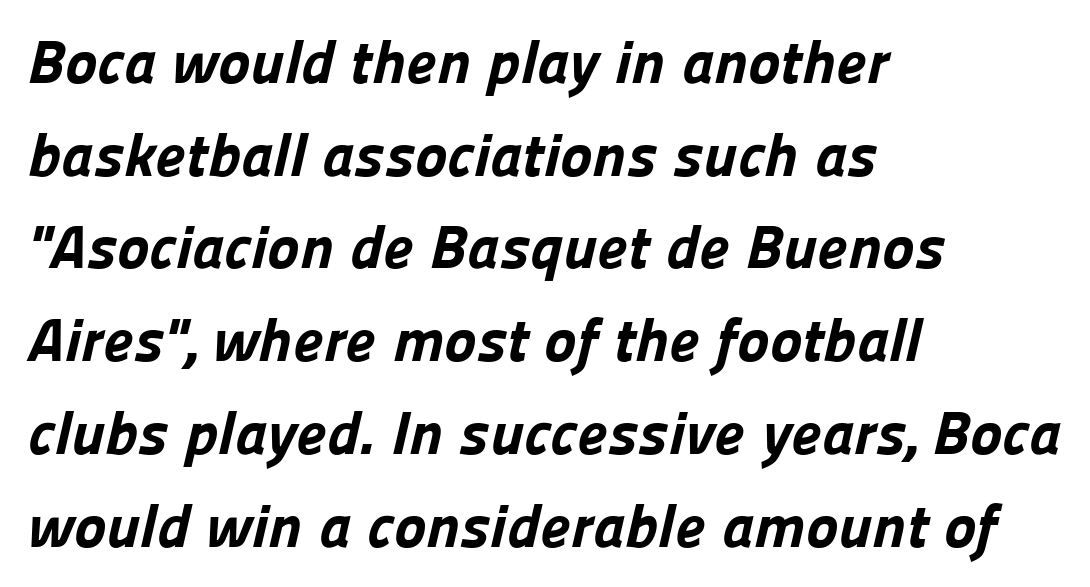
These lines are set flush left with a ragged right edge. Character widths vary here, with narrow letters taking less room than wide ones. I'd describe the lettering as bold — thick and assertive. Quick note: interline space is typical. Unmarked baselines from the first word to the last.
